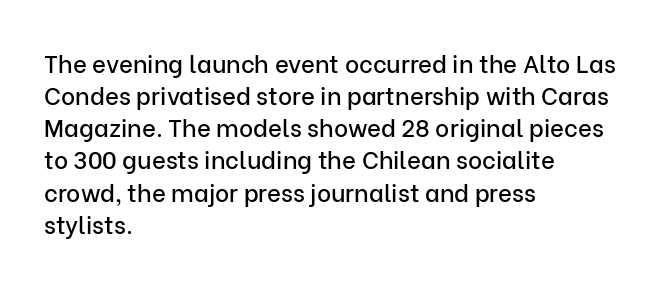
Just letters on the line, the space beneath them empty. Honestly, the row spacing looks completely unremarkable. No italicization has been applied; the sample stays upright. Teacher's note: observe the even left margin — that is flush-left alignment. Glyph-to-glyph distance matches everyday printed text.
